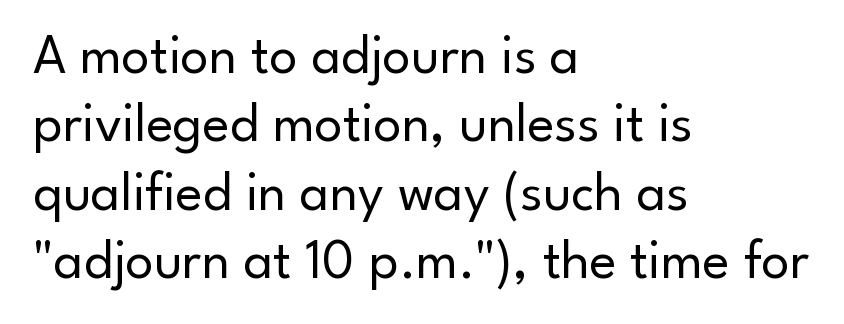
Q: Is the text bold? A: No.
Q: Is the text italic (slanted)? A: No, it is upright.
Q: Is the typeface a serif or a sans-serif typeface? A: Sans-serif.
Q: Is the text underlined? A: No.
Q: How is the paragraph aligned? A: Left-aligned.
Q: Is the spacing between letters normal or unusually wide? A: Normal.
Q: Width (condensed, normal, or wide)? A: Normal.
Q: Stroke contrast? A: Low.
Q: x-height? A: Small.
Q: Monospaced? A: No.
